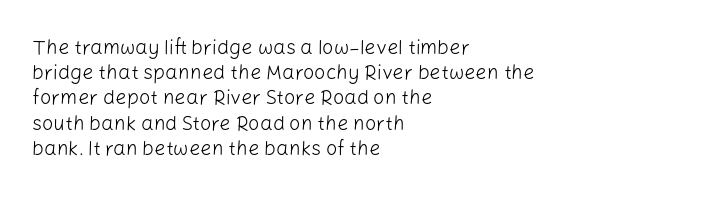
The image shows 20 px text type, upright; set left-aligned, normal line spacing (1.26x), normal letter spacing, not underlined.
